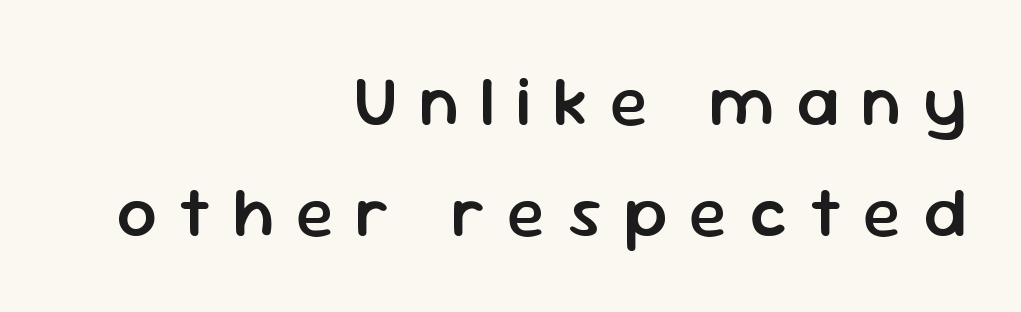
{"serif": "no", "italic": "no", "bold": "semi", "weight": "semibold", "width": "normal", "stroke_contrast": "low", "x_height": "medium", "monospaced": "no", "underline": "no", "align": "right", "line_spacing": "normal", "line_spacing_ratio": 1.58, "letter_spacing": "wide", "letter_spacing_em": 0.31, "glyph_px": 70}
